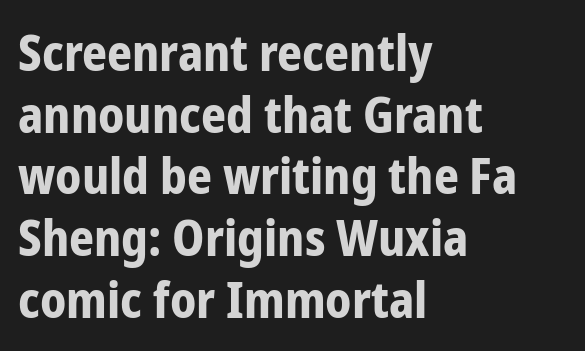
Q: Is the text bold? A: Yes.
Q: Is the text italic (slanted)? A: No, it is upright.
Q: Is the typeface a serif or a sans-serif typeface? A: Sans-serif.
Q: Is the text underlined? A: No.
Q: How is the paragraph aligned? A: Left-aligned.
Q: Is the spacing between letters normal or unusually wide? A: Normal.
Q: Is the spacing between lines tight, normal or loose? A: Normal.
Q: Width (condensed, normal, or wide)? A: Condensed.
Q: Stroke contrast? A: Low.
Q: x-height? A: Medium.
Q: Monospaced? A: No.
